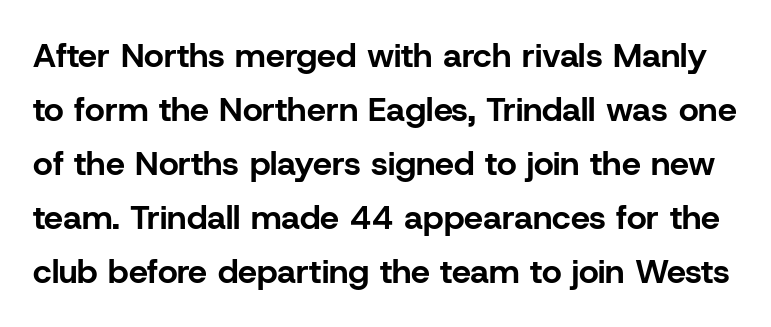
A roman cut, with each character standing at attention. Students, observe: this is what conventionally led text looks like. You could not count columns in this text — the font is proportionally spaced. The text was rendered using a sans face with plain stroke endings. Typesetter's note: full bold, strokes at maximum text heaviness. Check under the words: just untouched page.
